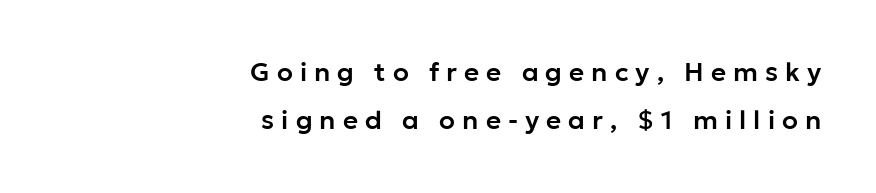
Q: Is the text italic (slanted)? A: No, it is upright.
Q: Is the text underlined? A: No.
Q: How is the paragraph aligned? A: Right-aligned.
Q: Is the spacing between letters normal or unusually wide? A: Unusually wide.
